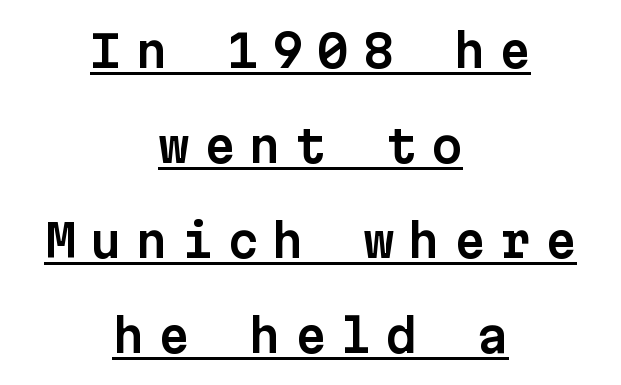
Q: Is the text italic (slanted)? A: No, it is upright.
Q: Is the typeface a serif or a sans-serif typeface? A: Sans-serif.
Q: Is the text underlined? A: Yes.
Q: How is the paragraph aligned? A: Centered.
Q: Is the spacing between letters normal or unusually wide? A: Unusually wide.
Q: Is the spacing between lines tight, normal or loose? A: Loose.
Q: Width (condensed, normal, or wide)? A: Normal.
Q: Stroke contrast? A: Low.
Q: x-height? A: Medium.
Q: Monospaced? A: Yes.
